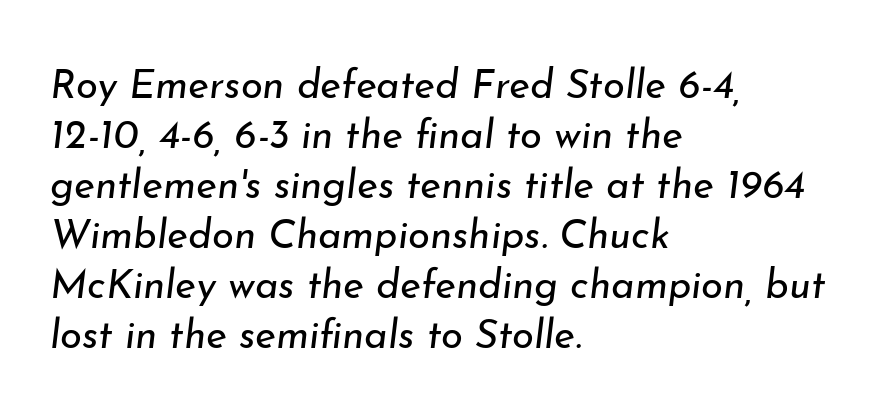
{"italic": "yes", "lean": "right", "slant_degrees": 7, "bold": "no", "weight": "regular", "width": "normal", "stroke_contrast": "low", "x_height": "small", "monospaced": "no", "underline": "no", "align": "left", "line_spacing": "normal", "line_spacing_ratio": 1.25, "letter_spacing": "normal", "letter_spacing_em": 0.0, "glyph_px": 40}
